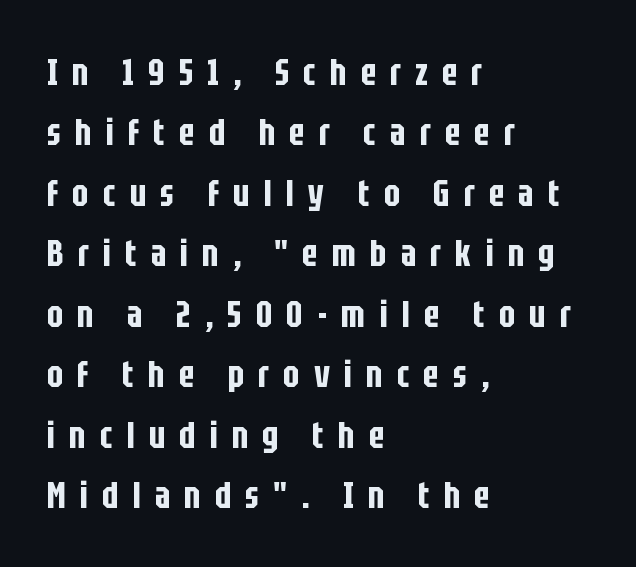
Q: Is the text italic (slanted)? A: No, it is upright.
Q: Is the typeface a serif or a sans-serif typeface? A: Sans-serif.
Q: Is the text underlined? A: No.
Q: How is the paragraph aligned? A: Left-aligned.
Q: Is the spacing between letters normal or unusually wide? A: Unusually wide.
Q: Is the spacing between lines tight, normal or loose? A: Normal.
Q: Width (condensed, normal, or wide)? A: Condensed.
Q: Stroke contrast? A: Low.
Q: x-height? A: Large.
Q: Monospaced? A: No.
